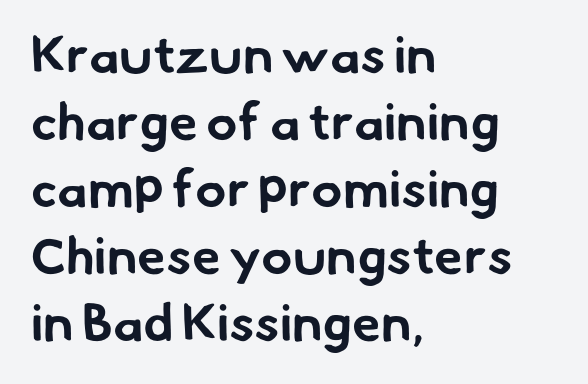
Q: Is the text bold? A: Yes.
Q: Is the typeface a serif or a sans-serif typeface? A: Sans-serif.
Q: Is the text underlined? A: No.
Q: How is the paragraph aligned? A: Left-aligned.
Q: Is the spacing between letters normal or unusually wide? A: Normal.
Q: Is the spacing between lines tight, normal or loose? A: Normal.
Q: Width (condensed, normal, or wide)? A: Normal.
Q: Stroke contrast? A: Low.
Q: x-height? A: Small.
Q: Monospaced? A: No.
